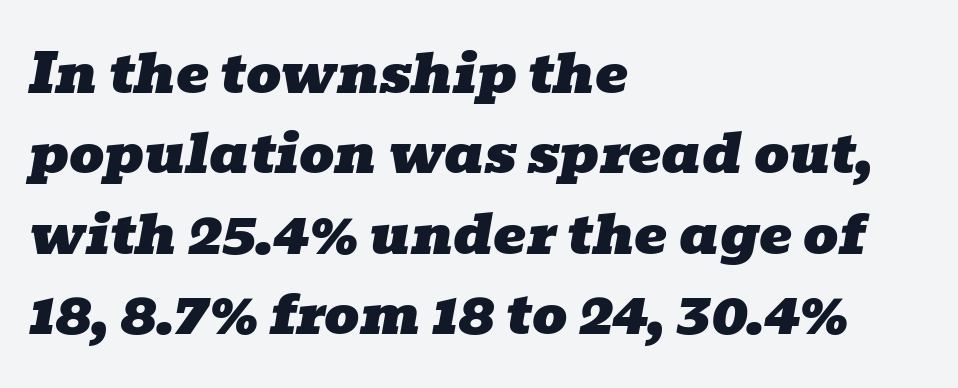
Q: Is the text italic (slanted)? A: Yes, it leans right by about 10 degrees.
Q: Is the typeface a serif or a sans-serif typeface? A: Serif.
Q: Is the text underlined? A: No.
Q: How is the paragraph aligned? A: Left-aligned.
Q: Is the spacing between letters normal or unusually wide? A: Normal.
Q: Is the spacing between lines tight, normal or loose? A: Normal.
Q: Width (condensed, normal, or wide)? A: Wide.
Q: Stroke contrast? A: Low.
Q: x-height? A: Medium.
Q: Monospaced? A: No.
